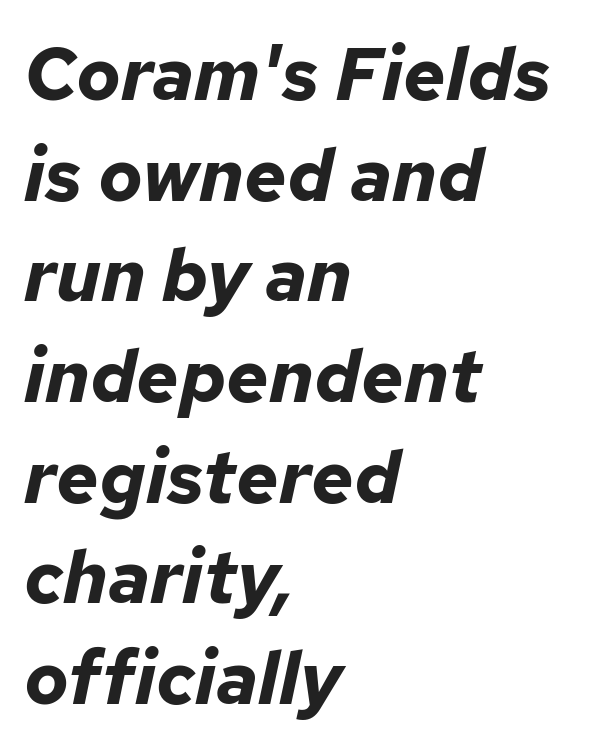
{"italic": "yes", "lean": "right", "slant_degrees": 12, "bold": "yes", "weight": "bold", "width": "normal", "stroke_contrast": "low", "x_height": "medium", "monospaced": "no", "underline": "no", "align": "left", "line_spacing": "normal", "line_spacing_ratio": 1.36, "letter_spacing": "normal", "letter_spacing_em": 0.0, "glyph_px": 74}
